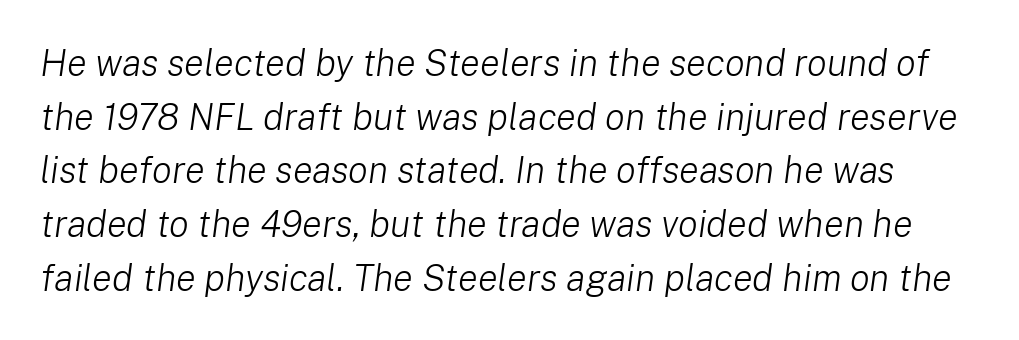
{"italic": "yes", "lean": "right", "slant_degrees": 8, "bold": "no", "weight": "light", "width": "normal", "stroke_contrast": "low", "x_height": "medium", "monospaced": "no", "underline": "no", "line_spacing": "normal", "line_spacing_ratio": 1.45, "letter_spacing": "normal", "letter_spacing_em": 0.0, "glyph_px": 37}
